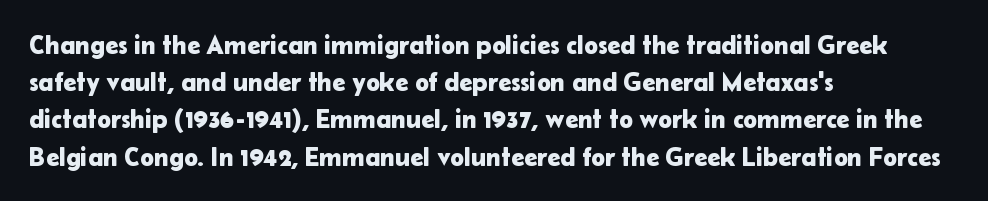
The passage is arranged the way most books set body copy — flush left. No extra tracking has been applied to these lines. You can tell it's not italic because the verticals are truly vertical. The leading is moderate, giving the passage an even texture. The specimen omits any rule beneath the text block's lines.
